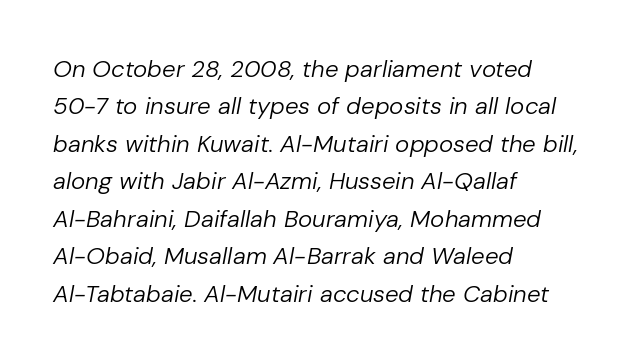
Letters have the restrained weight of plain body copy at most. Regarding leading, the lines here are spaced in the standard way. This rendering features lettering with no underline. Line beginnings align vertically; line endings do not. Honestly, the letter spacing is just normal — you wouldn't notice it.
